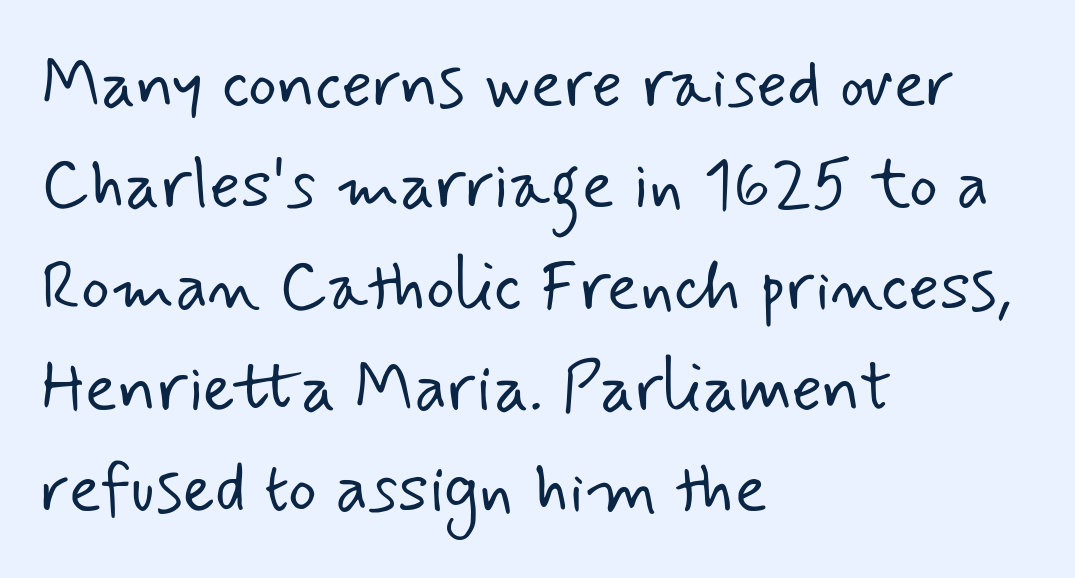
{"serif": "no", "bold": "no", "weight": "light", "width": "normal", "stroke_contrast": "low", "x_height": "small", "monospaced": "no", "underline": "no", "align": "left", "line_spacing": "normal", "line_spacing_ratio": 1.49, "letter_spacing": "normal", "letter_spacing_em": 0.0, "glyph_px": 68}
